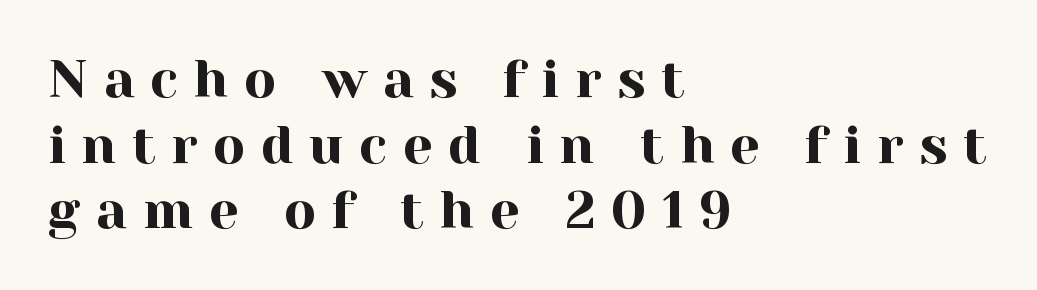
Regarding serifs, this sample has them. Horizontal alignment here is leftward, the default for most running prose. Someone cranked the tracking dial way up on this one. Descenders are the only things crossing below the line. Italic: no, the glyphs are upright roman.
